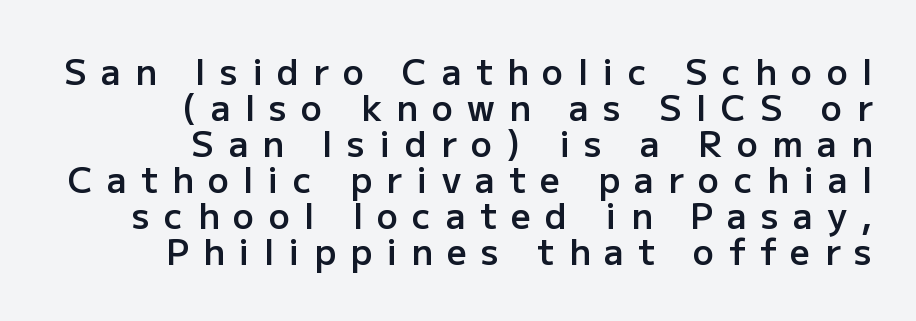
Is there much room between lines? No — they nearly touch. This rendering features lettering with no underline. The lettering holds an erect, upright posture throughout. Honestly, the letter spacing is so wide it's the main thing you notice.
